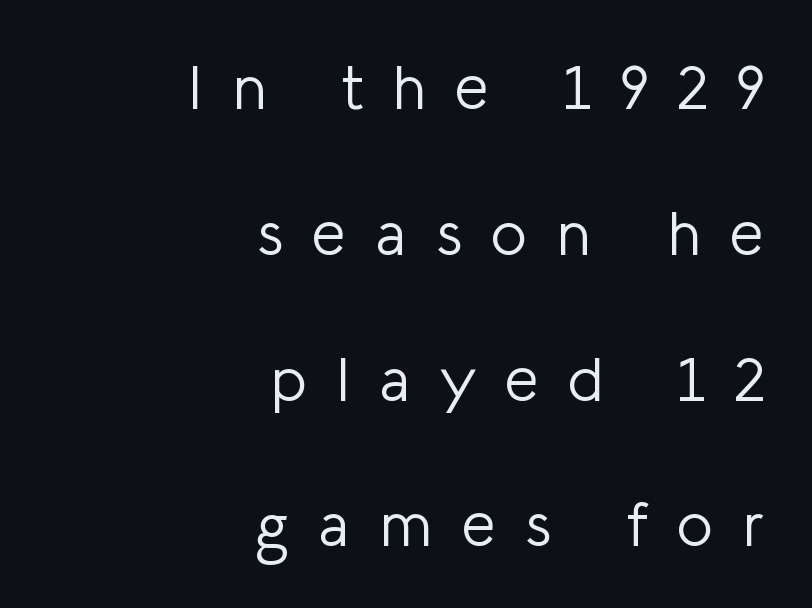
{"serif": "no", "italic": "no", "bold": "no", "weight": "light", "width": "normal", "stroke_contrast": "low", "x_height": "medium", "monospaced": "no", "underline": "no", "align": "right", "line_spacing": "loose", "line_spacing_ratio": 2.39, "letter_spacing": "wide", "letter_spacing_em": 0.48, "glyph_px": 61}
